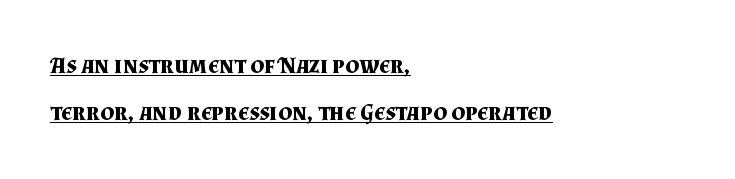
Is the letter spacing exaggerated? No — it looks like the ordinary default. A roman cut, with each character standing at attention. Students, this is bold: see how much ink each stroke carries. The block of text is sparse from top to bottom, with ample space between rows.
